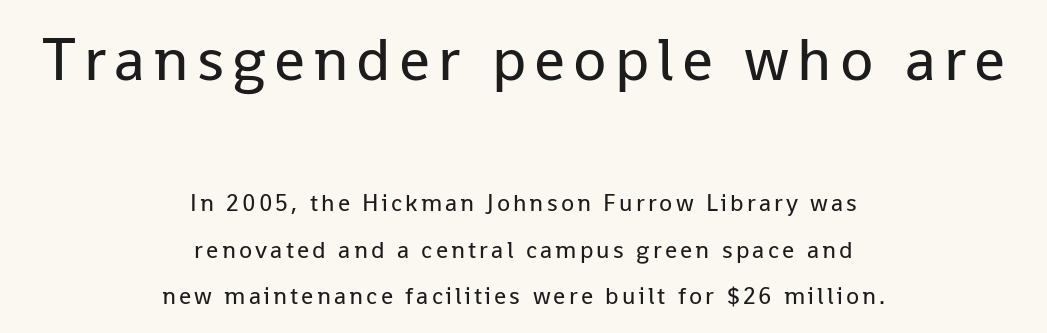
Q: Is the text bold? A: No.
Q: Is the text italic (slanted)? A: No, it is upright.
Q: Is the typeface a serif or a sans-serif typeface? A: Sans-serif.
Q: Is the text underlined? A: No.
Q: How is the paragraph aligned? A: Centered.
Q: Is the spacing between lines tight, normal or loose? A: Loose.
Q: Which block of text is set in a larger size, the first (top) or the second (bottom)? A: The first (top) one.
Q: Width (condensed, normal, or wide)? A: Normal.
Q: Stroke contrast? A: Low.
Q: x-height? A: Medium.
Q: Monospaced? A: No.
